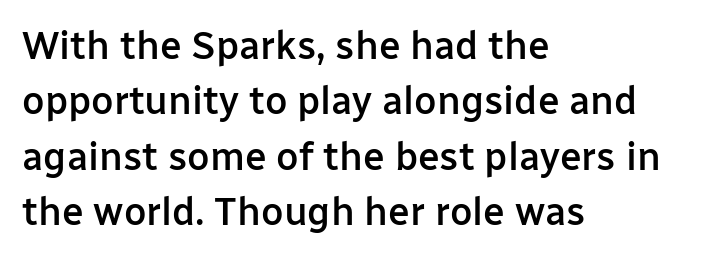
{"serif": "no", "italic": "no", "bold": "semi", "weight": "semibold", "width": "normal", "stroke_contrast": "low", "x_height": "medium", "monospaced": "no", "underline": "no", "align": "left", "line_spacing": "normal", "line_spacing_ratio": 1.42, "letter_spacing": "normal", "letter_spacing_em": 0.0, "glyph_px": 39}
